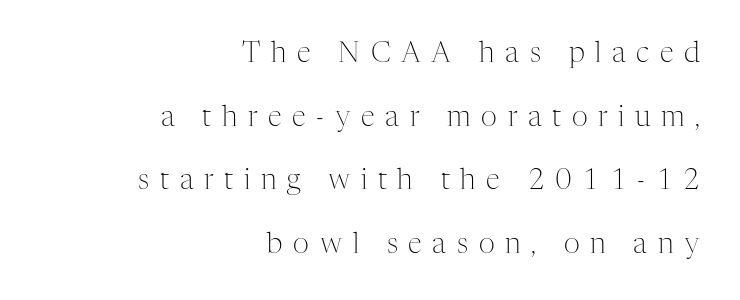
Q: Is the text bold? A: No.
Q: Is the text italic (slanted)? A: No, it is upright.
Q: Is the typeface a serif or a sans-serif typeface? A: Serif.
Q: Is the text underlined? A: No.
Q: How is the paragraph aligned? A: Right-aligned.
Q: Is the spacing between letters normal or unusually wide? A: Unusually wide.
Q: Is the spacing between lines tight, normal or loose? A: Loose.
Q: Width (condensed, normal, or wide)? A: Normal.
Q: Stroke contrast? A: Medium.
Q: x-height? A: Medium.
Q: Monospaced? A: No.
